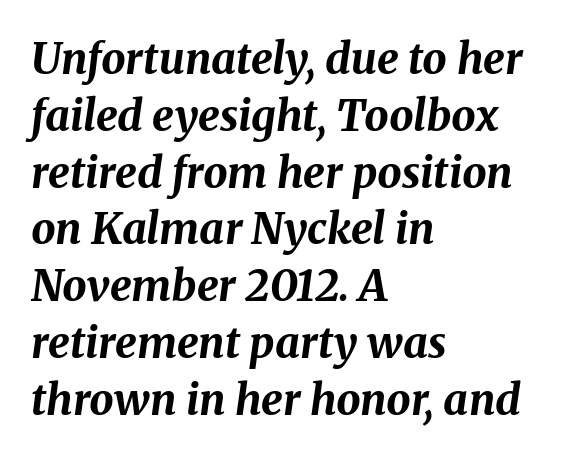
Q: Is the text bold? A: Yes.
Q: Is the text italic (slanted)? A: Yes, it leans right by about 8 degrees.
Q: Is the text underlined? A: No.
Q: How is the paragraph aligned? A: Left-aligned.
Q: Is the spacing between letters normal or unusually wide? A: Normal.
Q: Is the spacing between lines tight, normal or loose? A: Normal.
Q: Width (condensed, normal, or wide)? A: Normal.
Q: Stroke contrast? A: Medium.
Q: x-height? A: Medium.
Q: Monospaced? A: No.
